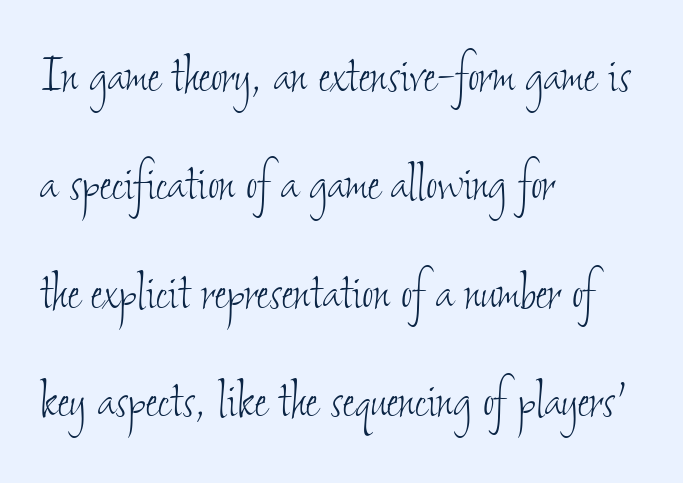
{"bold": "no", "weight": "thin", "width": "condensed", "stroke_contrast": "low", "x_height": "small", "monospaced": "no", "underline": "no", "align": "left", "line_spacing_ratio": 1.75, "letter_spacing": "normal", "letter_spacing_em": 0.0, "glyph_px": 62}
